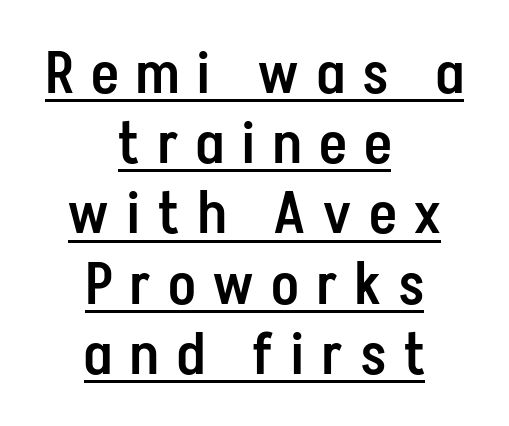
The image shows 58 px semibold, condensed sans-serif type, upright; set centered, line spacing 1.21x, unusually wide letter spacing (+0.32 em), underlined; low stroke contrast and a medium x-height.
